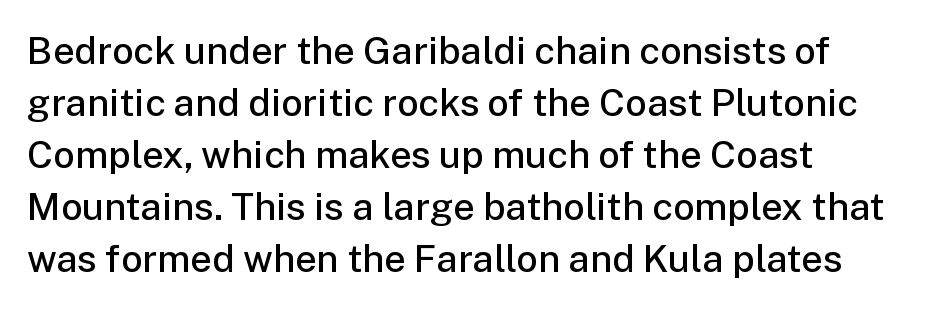
The specimen omits any rule beneath the text block's lines. Honestly, the letter spacing is just normal — you wouldn't notice it. Horizontal bands of white between lines are of average thickness. These lines are rendered in a variable-pitch font. The lettering stays uniformly vertical, giving the passage a roman look. The face used here is a sans, in the tradition of grotesques and geometrics.
